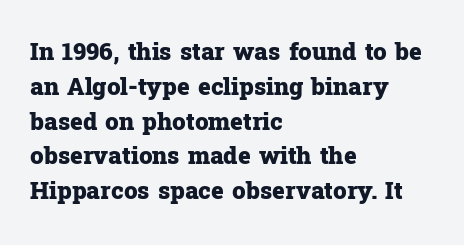
Nope, not italic — everything's standing straight. The passage shown has conventional tracking throughout. Bold? Absolutely — the strokes are thick and heavy. If you drew a ruler down the left edge, every line would touch it. The gap between lines stays unmarked. Horizontal bands of white between lines are of average thickness.
